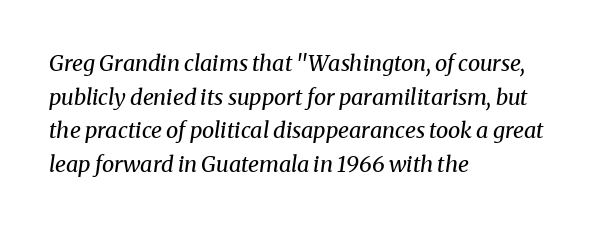
The image shows 22 px text type, italic (leaning right); set left-aligned, normal line spacing (1.53x), normal letter spacing, not underlined.
